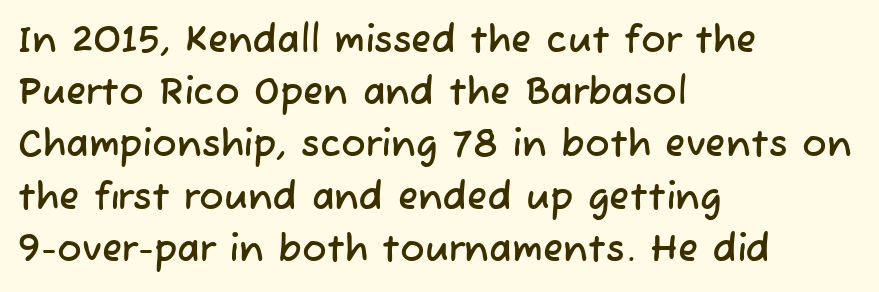
The image shows 37 px sans-serif type; set left-aligned, normal line spacing (1.41x), normal letter spacing, not underlined; low stroke contrast and a medium x-height.
